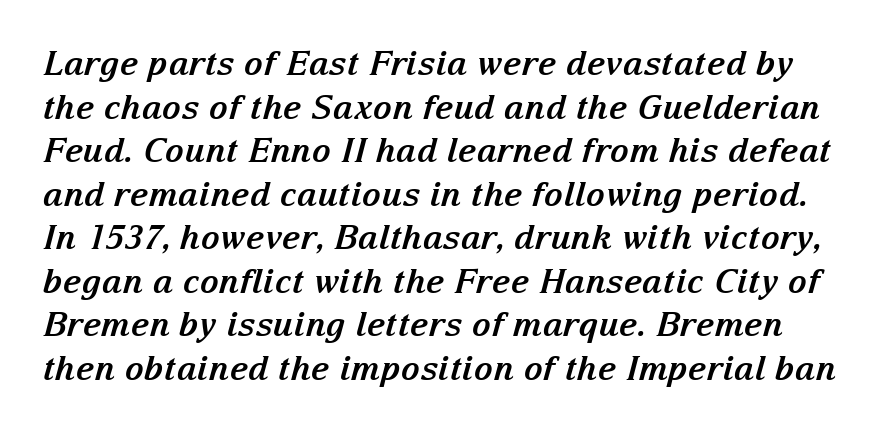
The image shows 33 px bold serif type, italic (leaning right); set normal line spacing (1.32x), normal letter spacing, not underlined; medium stroke contrast and a medium x-height.
